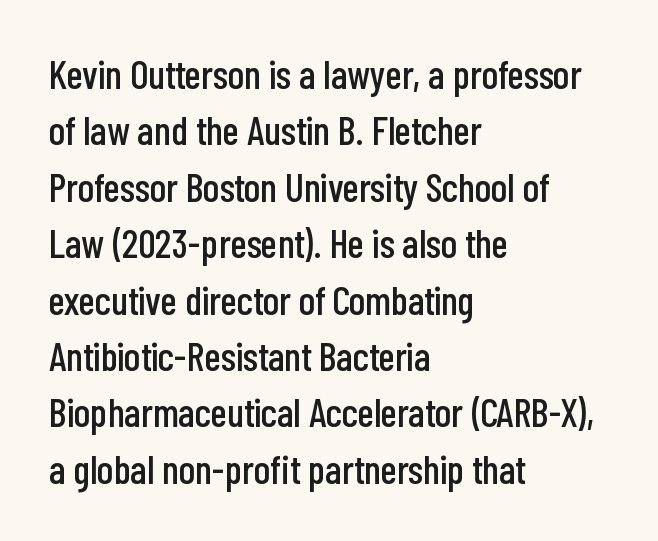
The image shows 40 px condensed sans-serif type, upright; set left-aligned, normal line spacing (1.41x), normal letter spacing, not underlined; low stroke contrast and a medium x-height.
